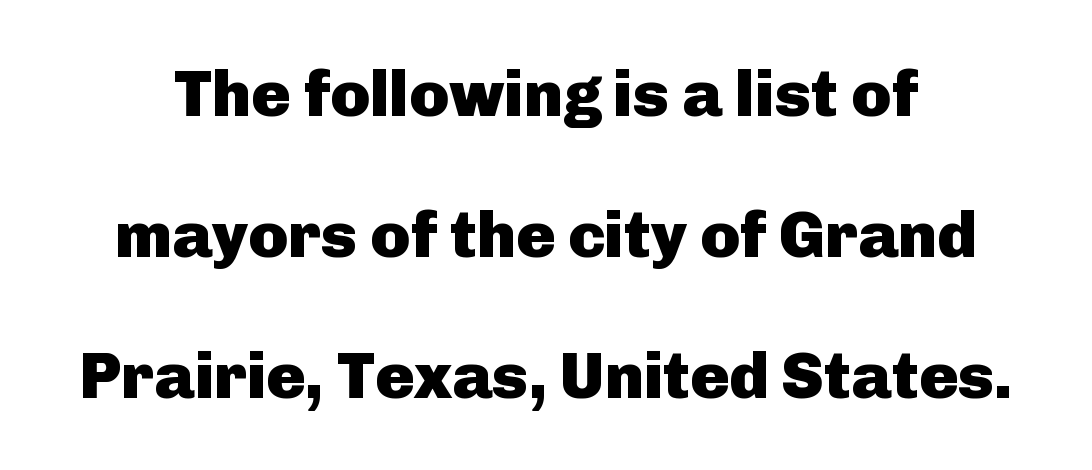
Does the leading feel generous? Absolutely, it's lavish. What stands out about the letter spacing? Nothing — it is the standard amount. Nope, not italic — everything's standing straight. Summary of weight: heavy, a full bold. Quick note: underline off. Each letter keeps its own natural width here, so spacing adapts to shape.
